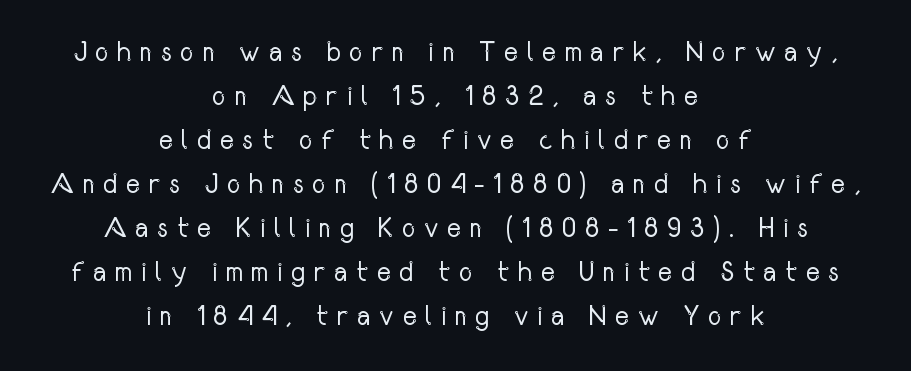
The image shows 27 px text type, upright; set centered, normal line spacing (1.63x), unusually wide letter spacing (+0.3 em), not underlined.
